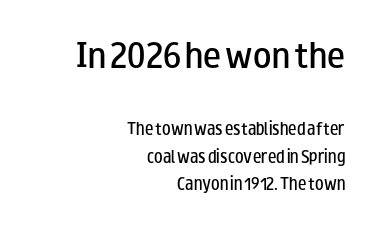
{"serif": "no", "italic": "no", "bold": "semi", "weight": "semibold", "width": "wide", "stroke_contrast": "low", "x_height": "small", "monospaced": "no", "underline": "no", "align": "right", "line_spacing": "loose", "line_spacing_ratio": 1.95, "letter_spacing": "normal", "letter_spacing_em": 0.0, "larger_block": "first", "size_ratio": 2.14, "glyph_px": 30}
